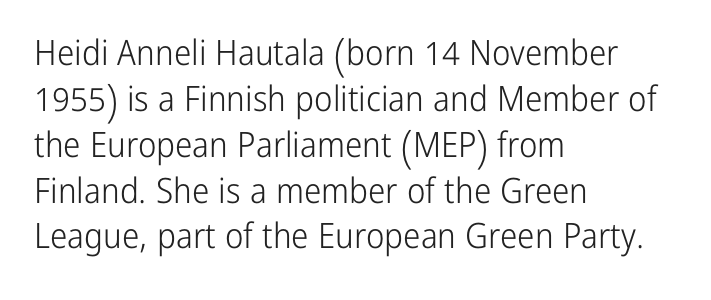
Does the copy run flush right? No — it runs flush left. On a weight scale, this lands at 450 or below. Tracking here is standard; glyphs follow each other at the usual distance. Line spacing here is normal. Ascenders rise straight up at ninety degrees.
